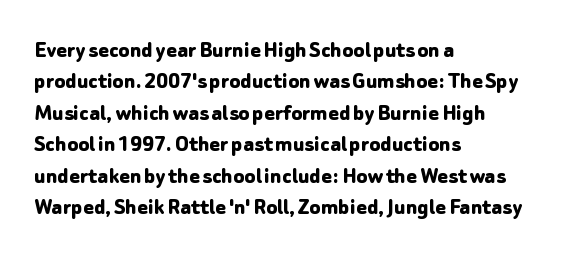
Horizontal alignment here is leftward, the default for most running prose. These lines were composed using upright roman letters. Quick note: underline off. Words appear dense and cohesive because spacing is normal. Honestly, the row spacing looks completely unremarkable. Heft: maximum for text — a bold.
